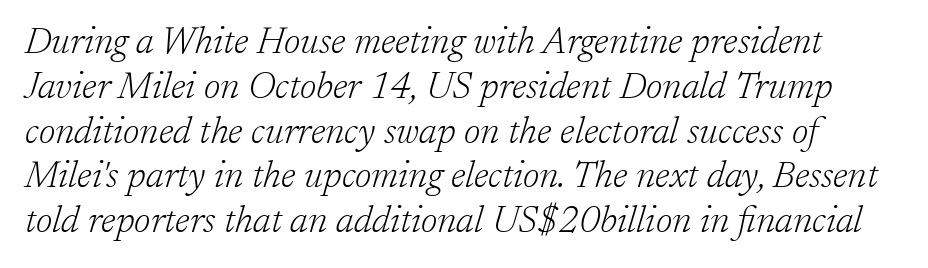
{"serif": "yes", "italic": "yes", "lean": "right", "slant_degrees": 17, "bold": "no", "weight": "light", "width": "normal", "stroke_contrast": "low", "x_height": "medium", "monospaced": "no", "underline": "no", "line_spacing_ratio": 1.21, "letter_spacing": "normal", "letter_spacing_em": 0.0, "glyph_px": 37}
